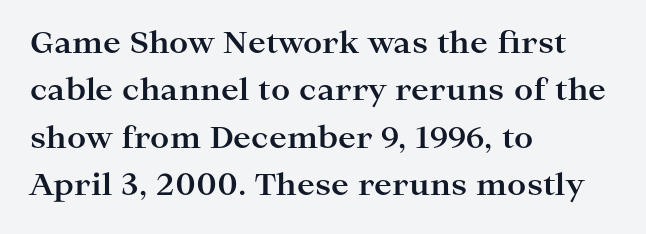
The image shows 30 px bold, wide serif type, upright; set left-aligned, normal line spacing (1.58x), normal letter spacing, not underlined; high stroke contrast and a medium x-height.
